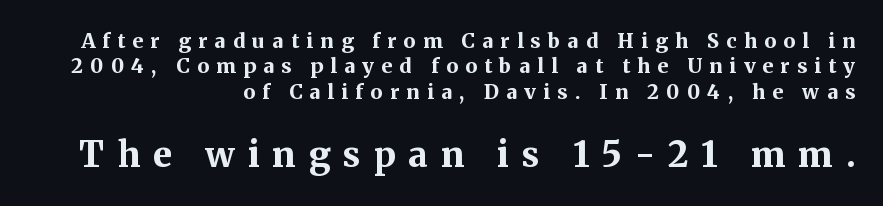
The later block is typeset at a bigger size than the earlier block. Note the varied advance widths — an 'i' is clearly narrower than an 'm'. These words are printed bold, with thick strokes throughout. The compositor pushed each line to the right boundary. The line texture is sparse and dotted thanks to wide tracking. Regular leading.
